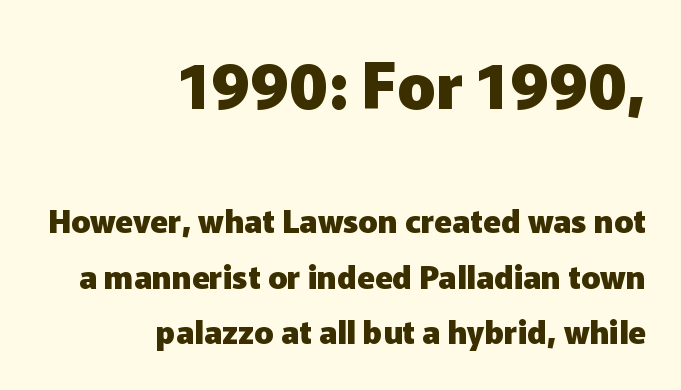
{"serif": "no", "italic": "no", "bold": "yes", "weight": "heavy", "width": "normal", "stroke_contrast": "low", "x_height": "medium", "monospaced": "no", "underline": "no", "align": "right", "line_spacing_ratio": 1.74, "letter_spacing": "normal", "letter_spacing_em": 0.0, "larger_block": "first", "size_ratio": 1.97, "glyph_px": 63}
